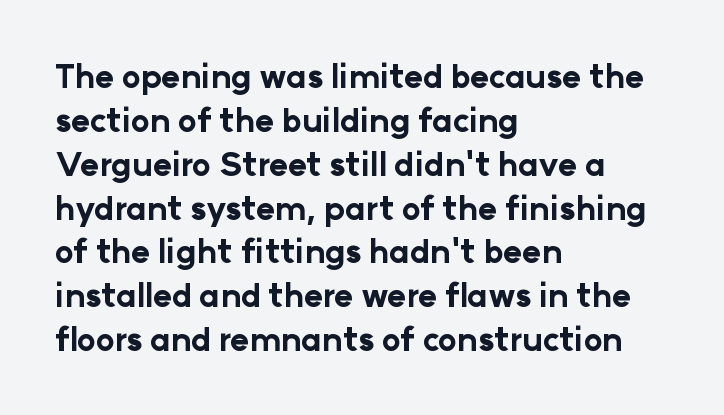
{"serif": "no", "italic": "no", "bold": "yes", "weight": "bold", "width": "normal", "stroke_contrast": "low", "x_height": "medium", "monospaced": "no", "underline": "no", "align": "left", "line_spacing": "normal", "line_spacing_ratio": 1.37, "letter_spacing": "normal", "letter_spacing_em": 0.0, "glyph_px": 32}
